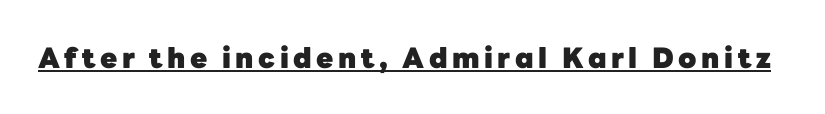
{"serif": "no", "italic": "no", "bold": "yes", "weight": "heavy", "width": "normal", "stroke_contrast": "low", "x_height": "medium", "monospaced": "no", "underline": "yes", "glyph_px": 28}
